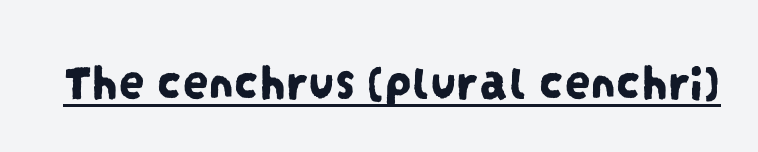
The image shows 52 px condensed sans-serif type; set normal letter spacing, underlined; low stroke contrast and a large x-height.
